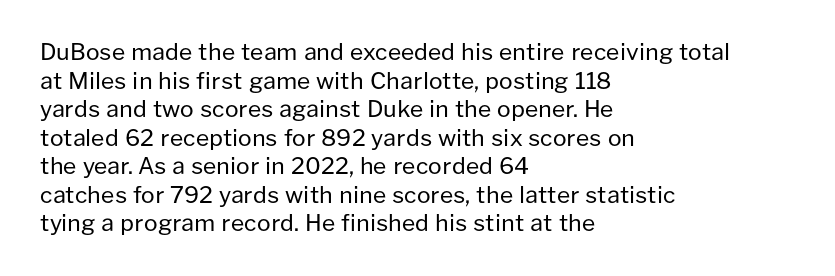
Q: Is the text bold? A: No.
Q: Is the text italic (slanted)? A: No, it is upright.
Q: Is the text underlined? A: No.
Q: How is the paragraph aligned? A: Left-aligned.
Q: Is the spacing between letters normal or unusually wide? A: Normal.
